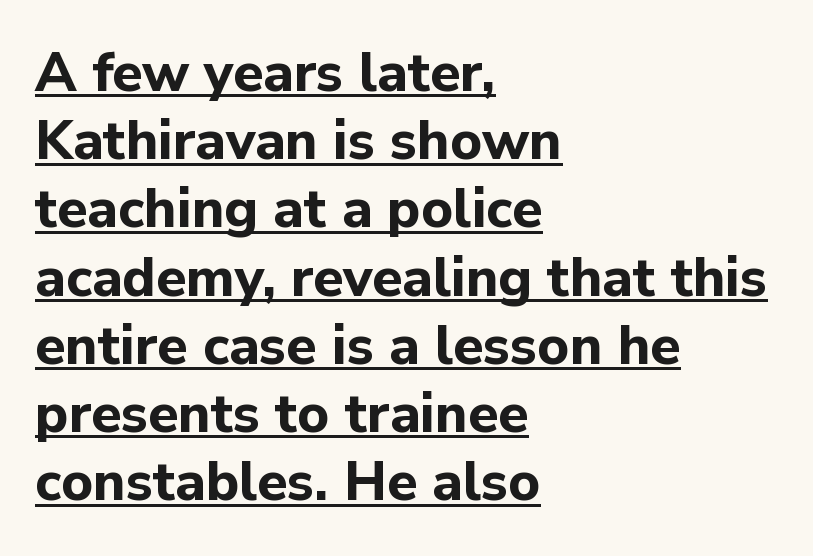
Q: Is the text bold? A: Yes.
Q: Is the text italic (slanted)? A: No, it is upright.
Q: Is the typeface a serif or a sans-serif typeface? A: Sans-serif.
Q: Is the text underlined? A: Yes.
Q: How is the paragraph aligned? A: Left-aligned.
Q: Is the spacing between letters normal or unusually wide? A: Normal.
Q: Width (condensed, normal, or wide)? A: Normal.
Q: Stroke contrast? A: Low.
Q: x-height? A: Medium.
Q: Monospaced? A: No.
